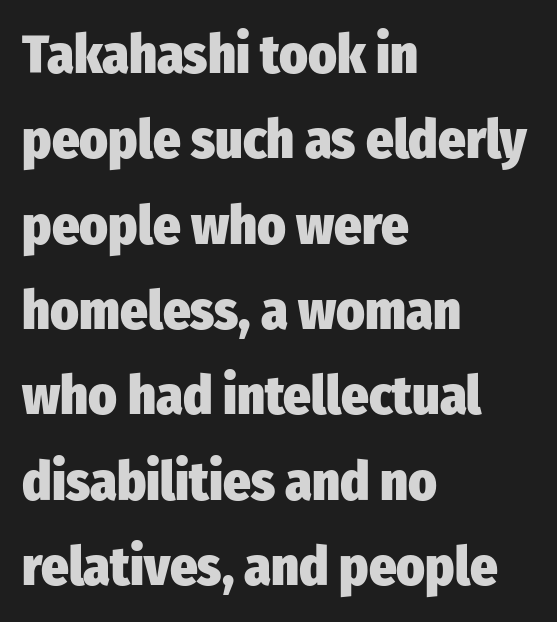
Q: Is the text bold? A: Yes.
Q: Is the text italic (slanted)? A: No, it is upright.
Q: Is the typeface a serif or a sans-serif typeface? A: Sans-serif.
Q: Is the text underlined? A: No.
Q: How is the paragraph aligned? A: Left-aligned.
Q: Is the spacing between letters normal or unusually wide? A: Normal.
Q: Is the spacing between lines tight, normal or loose? A: Normal.
Q: Width (condensed, normal, or wide)? A: Condensed.
Q: Stroke contrast? A: Low.
Q: x-height? A: Medium.
Q: Monospaced? A: No.
